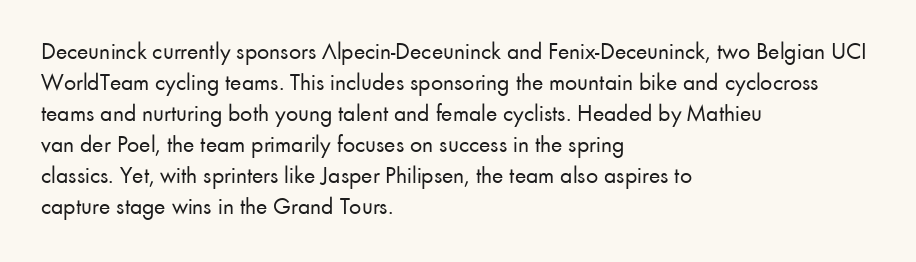
{"italic": "no", "bold": "no", "underline": "no", "align": "left", "line_spacing": "normal", "line_spacing_ratio": 1.29, "letter_spacing": "normal", "letter_spacing_em": 0.0, "glyph_px": 24}
